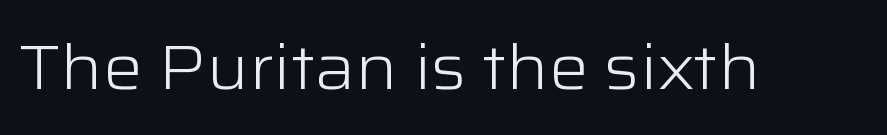
Q: Is the text bold? A: No.
Q: Is the text italic (slanted)? A: No, it is upright.
Q: Is the typeface a serif or a sans-serif typeface? A: Sans-serif.
Q: Is the text underlined? A: No.
Q: Is the spacing between letters normal or unusually wide? A: Normal.
Q: Width (condensed, normal, or wide)? A: Wide.
Q: Stroke contrast? A: Low.
Q: x-height? A: Medium.
Q: Monospaced? A: No.
